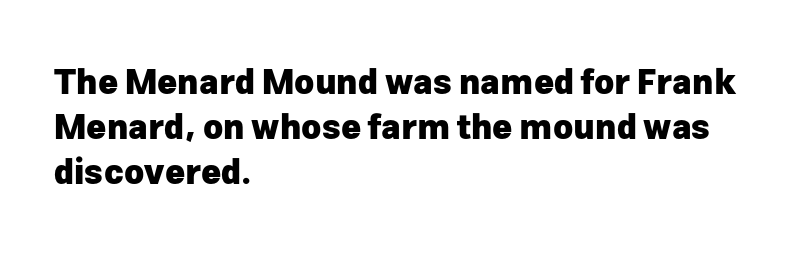
Varying glyph widths throughout — classic text-font behaviour. Do the letters lean? They stand straight. Does the copy run flush right? No — it runs flush left. The passage shown is typeset with a sans-serif family. Strong, thick strokes mark this as bold type. Each row of text sits above clean, open space.
